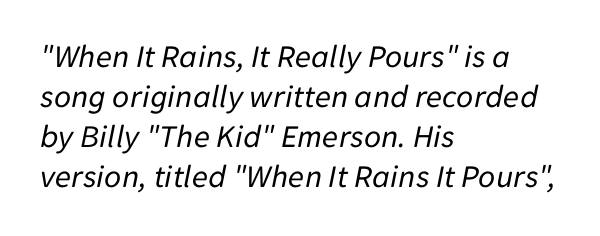
{"italic": "yes", "lean": "right", "slant_degrees": 11, "bold": "no", "weight": "regular", "width": "normal", "stroke_contrast": "low", "x_height": "medium", "monospaced": "no", "underline": "no", "align": "left", "line_spacing_ratio": 1.21, "letter_spacing": "normal", "letter_spacing_em": 0.0, "glyph_px": 33}
